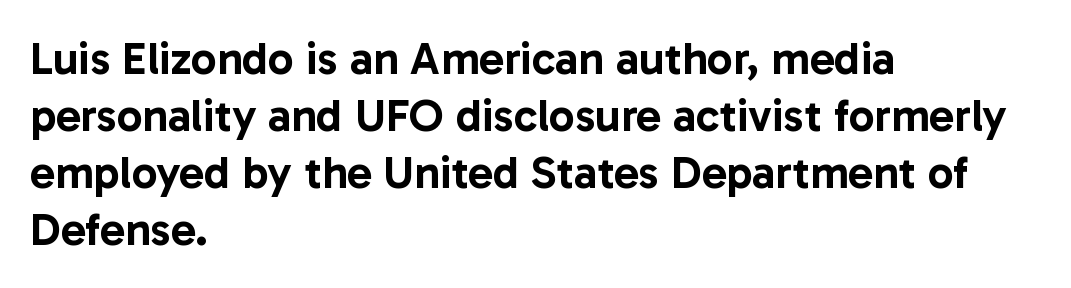
The image shows 46 px sans-serif type, upright; set left-aligned, line spacing 1.24x, normal letter spacing, not underlined; low stroke contrast and a medium x-height.
